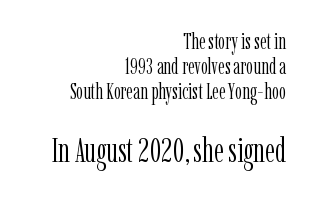
Q: Is the text bold? A: No.
Q: Is the text italic (slanted)? A: No, it is upright.
Q: Is the typeface a serif or a sans-serif typeface? A: Serif.
Q: Is the text underlined? A: No.
Q: How is the paragraph aligned? A: Right-aligned.
Q: Is the spacing between letters normal or unusually wide? A: Normal.
Q: Is the spacing between lines tight, normal or loose? A: Tight.
Q: Which block of text is set in a larger size, the first (top) or the second (bottom)? A: The second (bottom) one.
Q: Width (condensed, normal, or wide)? A: Condensed.
Q: Stroke contrast? A: Low.
Q: x-height? A: Medium.
Q: Monospaced? A: No.
